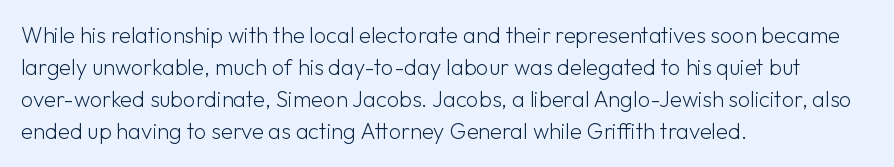
The image shows 22 px text type, upright; set left-aligned, normal line spacing (1.46x), normal letter spacing, not underlined.
